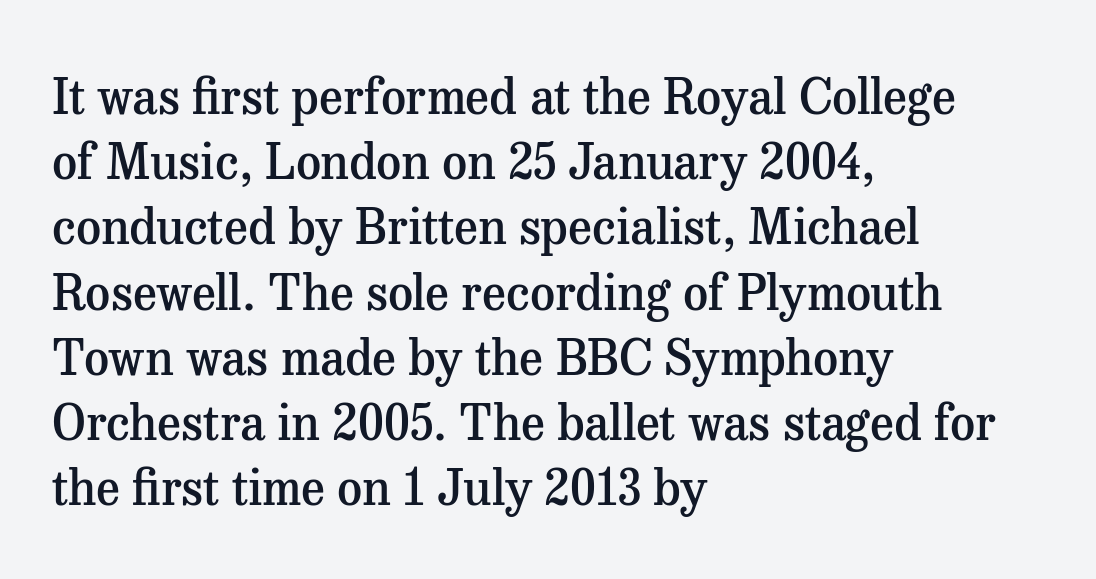
Q: Is the text bold? A: Semi-bold.
Q: Is the text italic (slanted)? A: No, it is upright.
Q: Is the typeface a serif or a sans-serif typeface? A: Serif.
Q: Is the text underlined? A: No.
Q: How is the paragraph aligned? A: Left-aligned.
Q: Is the spacing between letters normal or unusually wide? A: Normal.
Q: Is the spacing between lines tight, normal or loose? A: Normal.
Q: Width (condensed, normal, or wide)? A: Normal.
Q: Stroke contrast? A: Medium.
Q: x-height? A: Medium.
Q: Monospaced? A: No.
